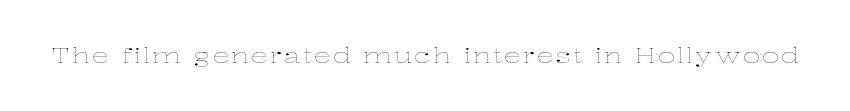
Nope, not italic — everything's standing straight. Weight: regular or lighter. This rendering features lettering with no underline.
